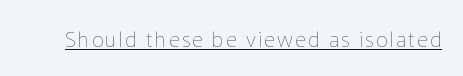
The image shows 21 px text type, upright; set underlined.
